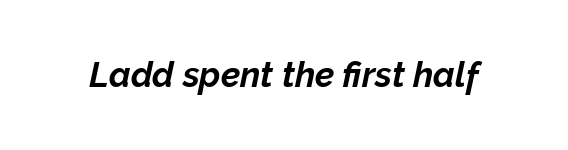
{"italic": "yes", "lean": "right", "slant_degrees": 12, "bold": "yes", "weight": "bold", "width": "normal", "stroke_contrast": "low", "x_height": "medium", "monospaced": "no", "underline": "no", "letter_spacing": "normal", "letter_spacing_em": 0.0, "glyph_px": 35}
